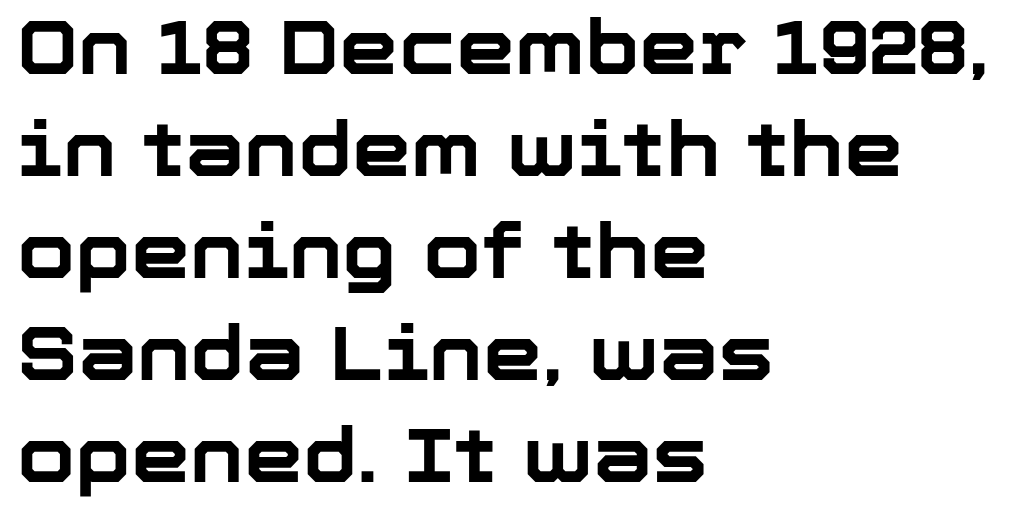
Standard letterfit; no display-style spreading of the glyphs. The space directly below the letters is spotless. A normal amount of white space separates one row of letters from the next. Proportional: the letters do not fall into vertical columns. The glyphs in this specimen are sans serif.
